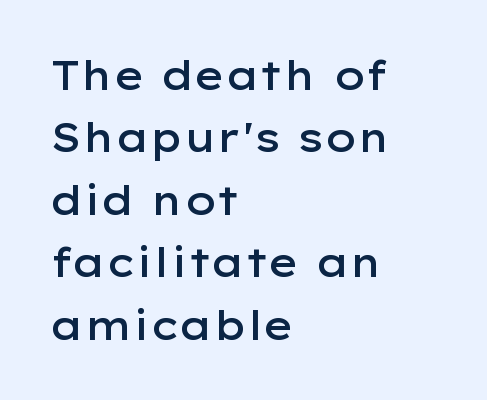
Q: Is the text bold? A: Semi-bold.
Q: Is the text italic (slanted)? A: No, it is upright.
Q: Is the typeface a serif or a sans-serif typeface? A: Sans-serif.
Q: Is the text underlined? A: No.
Q: How is the paragraph aligned? A: Left-aligned.
Q: Is the spacing between letters normal or unusually wide? A: Normal.
Q: Is the spacing between lines tight, normal or loose? A: Normal.
Q: Width (condensed, normal, or wide)? A: Wide.
Q: Stroke contrast? A: Low.
Q: x-height? A: Medium.
Q: Monospaced? A: No.
